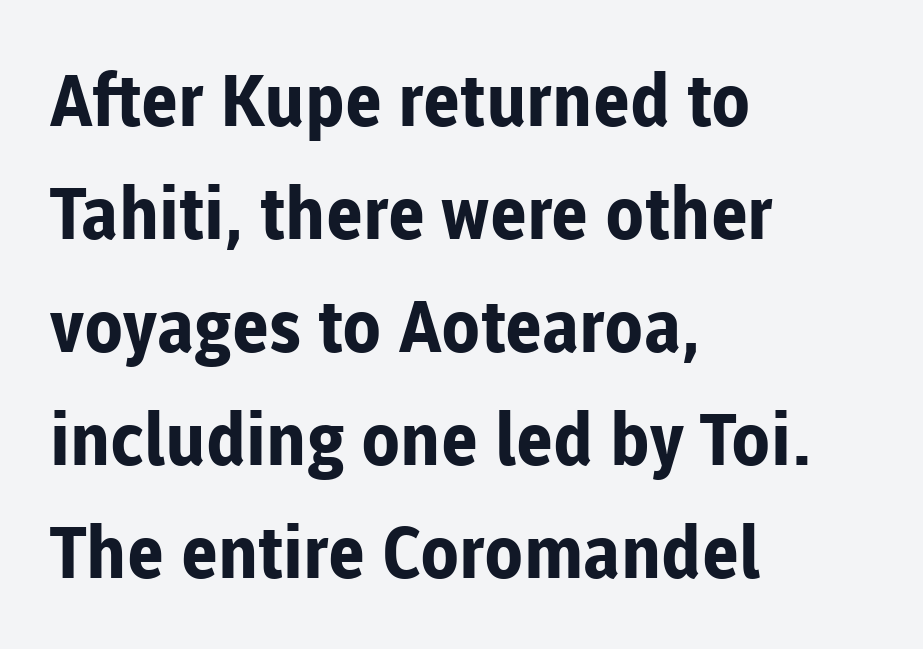
The image shows 72 px bold sans-serif type, upright; set left-aligned, normal line spacing (1.57x), normal letter spacing, not underlined; low stroke contrast and a medium x-height.
